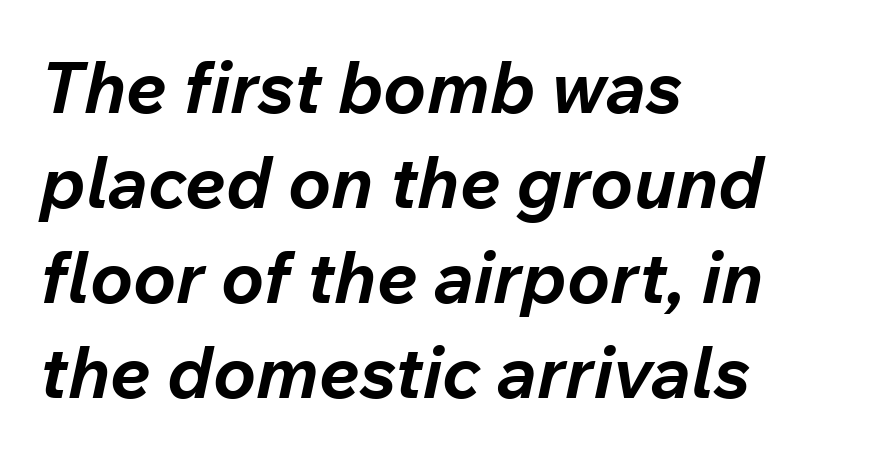
The image shows 72 px bold type, italic (leaning right); set left-aligned, normal line spacing (1.32x), normal letter spacing, not underlined; low stroke contrast and a medium x-height.
